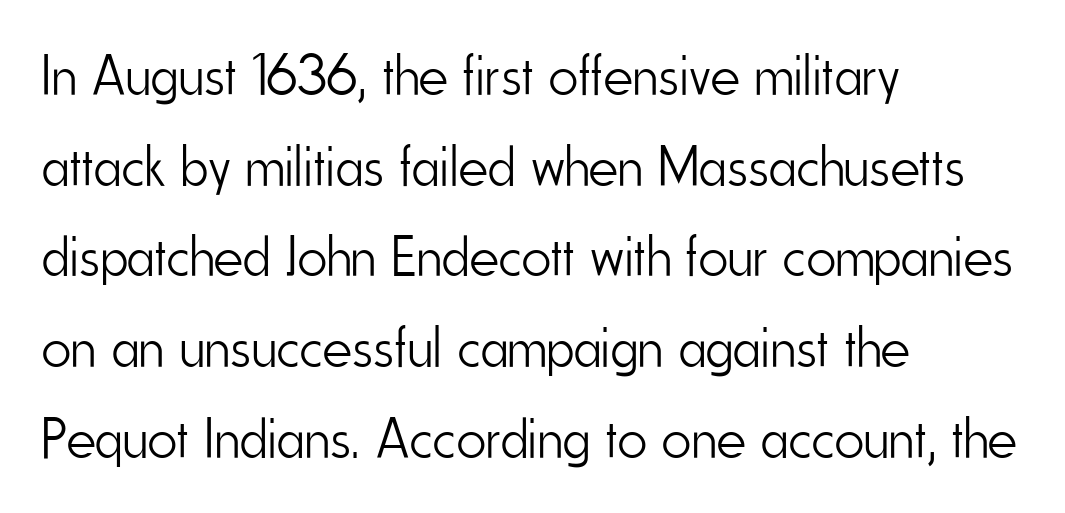
The image shows 57 px light, condensed sans-serif type, upright; set left-aligned, normal line spacing (1.59x), normal letter spacing, not underlined; low stroke contrast and a small x-height.
